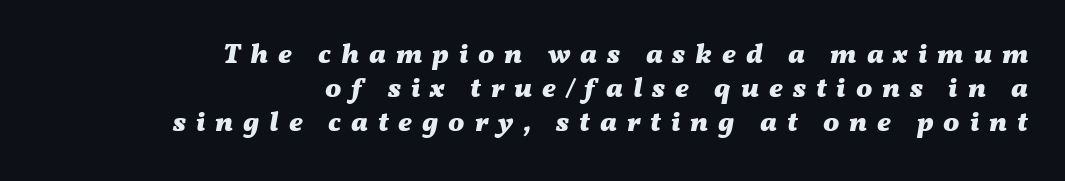
{"italic": "yes", "lean": "right", "slant_degrees": 11, "bold": "yes", "underline": "no", "align": "right", "line_spacing": "normal", "line_spacing_ratio": 1.26, "letter_spacing": "wide", "letter_spacing_em": 0.37, "glyph_px": 27}
